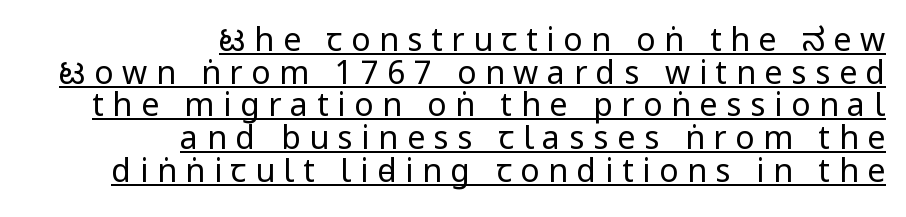
{"serif": "no", "italic": "no", "bold": "no", "weight": "regular", "width": "condensed", "stroke_contrast": "low", "underline": "yes", "align": "right", "line_spacing": "tight", "line_spacing_ratio": 1.02, "letter_spacing": "wide", "letter_spacing_em": 0.27, "glyph_px": 32}
